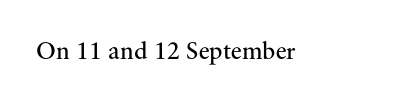
Q: Is the text bold? A: No.
Q: Is the text italic (slanted)? A: No, it is upright.
Q: Is the text underlined? A: No.
Q: Is the spacing between letters normal or unusually wide? A: Normal.
